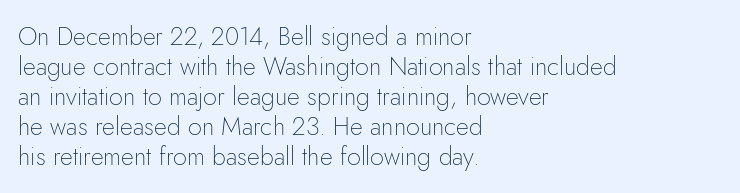
{"italic": "no", "bold": "no", "underline": "no", "align": "left", "line_spacing_ratio": 1.2, "letter_spacing": "normal", "letter_spacing_em": 0.0, "glyph_px": 25}
